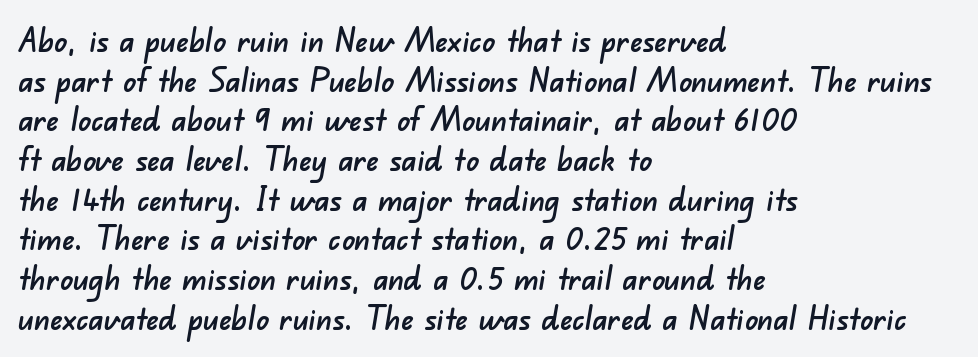
{"serif": "no", "width": "normal", "stroke_contrast": "low", "x_height": "small", "monospaced": "no", "underline": "no", "align": "left", "line_spacing_ratio": 1.24, "letter_spacing": "normal", "letter_spacing_em": 0.0, "glyph_px": 32}
